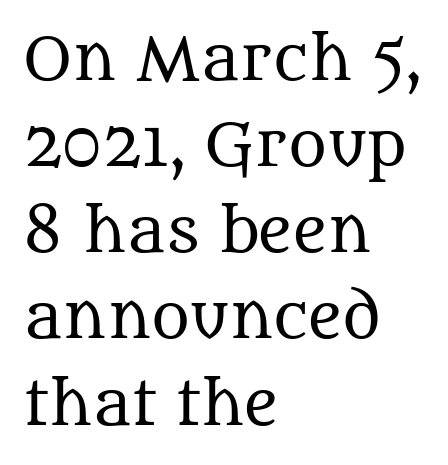
The image shows 59 px regular-weight serif type, upright; set left-aligned, normal line spacing (1.46x), normal letter spacing, not underlined; medium stroke contrast and a large x-height.
